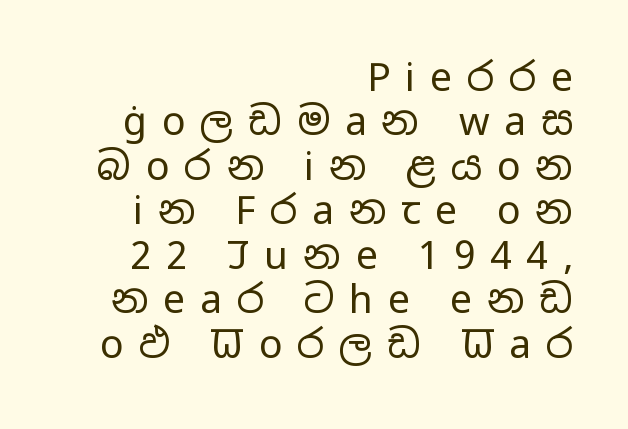
{"serif": "no", "italic": "no", "bold": "no", "weight": "regular", "width": "wide", "stroke_contrast": "low", "x_height": "medium", "monospaced": "no", "underline": "no", "align": "right", "line_spacing": "tight", "line_spacing_ratio": 1.14, "letter_spacing": "wide", "letter_spacing_em": 0.38, "glyph_px": 39}
